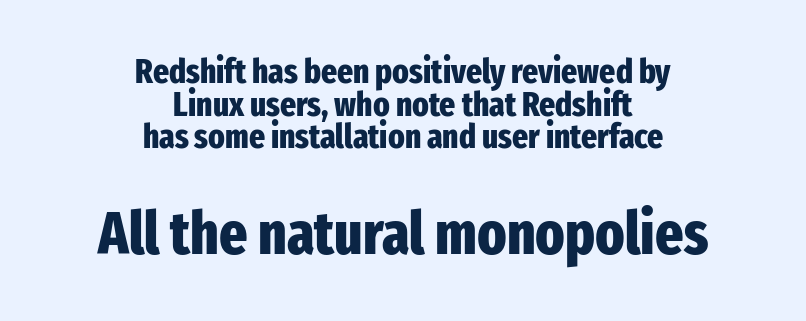
Top chunk: small. Bottom chunk: large. How are the letters spaced? Ordinarily, with no added tracking. This sample has the flowing, uneven cadence of proportional lettering. Horizontal bands of white between lines are thin slivers. Serifs: no, the terminals of the letterforms are clean.
